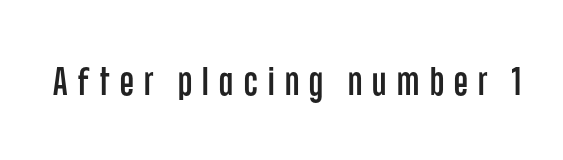
Q: Is the text italic (slanted)? A: No, it is upright.
Q: Is the typeface a serif or a sans-serif typeface? A: Sans-serif.
Q: Is the text underlined? A: No.
Q: Is the spacing between letters normal or unusually wide? A: Unusually wide.
Q: Width (condensed, normal, or wide)? A: Condensed.
Q: Stroke contrast? A: Low.
Q: x-height? A: Large.
Q: Monospaced? A: No.
